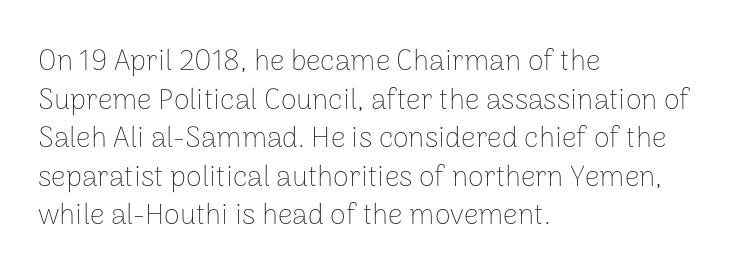
Q: Is the text bold? A: No.
Q: Is the text italic (slanted)? A: No, it is upright.
Q: Is the typeface a serif or a sans-serif typeface? A: Sans-serif.
Q: Is the text underlined? A: No.
Q: How is the paragraph aligned? A: Left-aligned.
Q: Is the spacing between letters normal or unusually wide? A: Normal.
Q: Is the spacing between lines tight, normal or loose? A: Normal.
Q: Width (condensed, normal, or wide)? A: Normal.
Q: Stroke contrast? A: Low.
Q: x-height? A: Medium.
Q: Monospaced? A: No.
